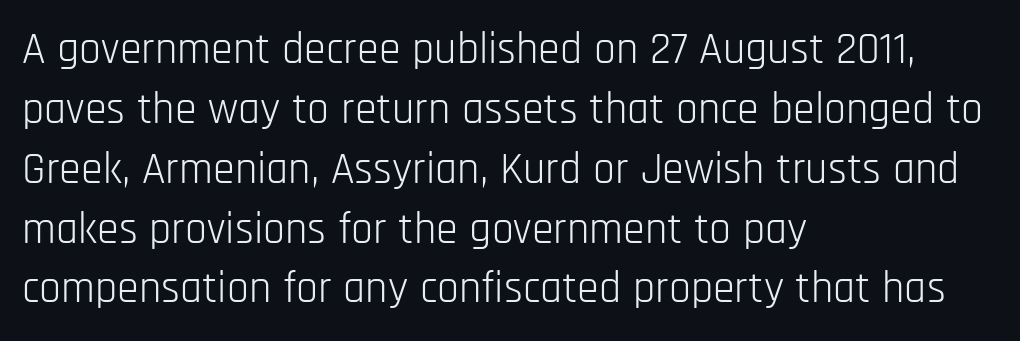
The lettering holds an erect, upright posture throughout. Spacing between characters is what you'd get straight out of the box. Rows of type keep a routine distance in the vertical direction. Leftover space on each line is placed entirely after the last word. Here the designer chose a conventional face with non-uniform glyph widths.
